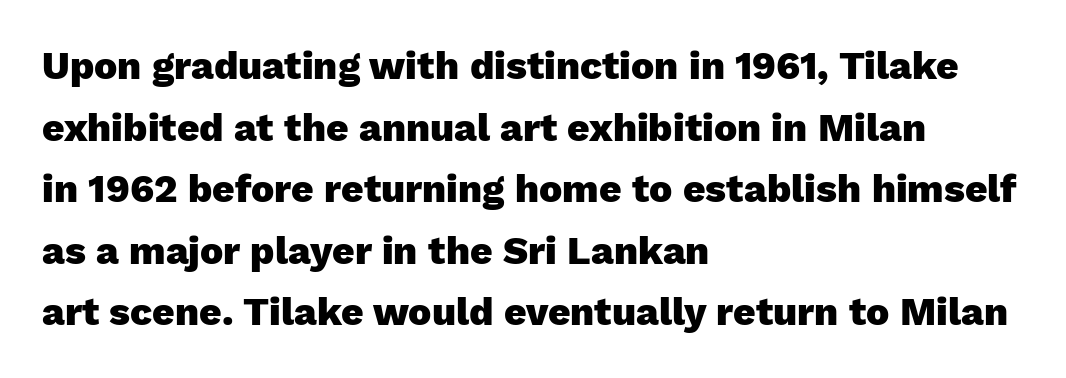
Q: Is the text bold? A: Yes.
Q: Is the text italic (slanted)? A: No, it is upright.
Q: Is the typeface a serif or a sans-serif typeface? A: Sans-serif.
Q: Is the text underlined? A: No.
Q: How is the paragraph aligned? A: Left-aligned.
Q: Is the spacing between letters normal or unusually wide? A: Normal.
Q: Is the spacing between lines tight, normal or loose? A: Normal.
Q: Width (condensed, normal, or wide)? A: Normal.
Q: Stroke contrast? A: Low.
Q: x-height? A: Medium.
Q: Monospaced? A: No.
